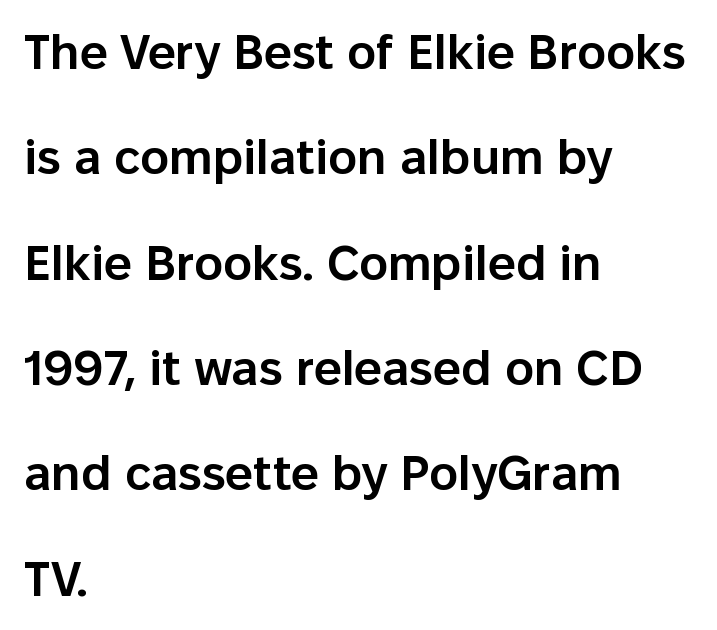
The image shows 49 px semibold sans-serif type, upright; set left-aligned, loose line spacing (2.15x), normal letter spacing, not underlined; low stroke contrast and a medium x-height.
